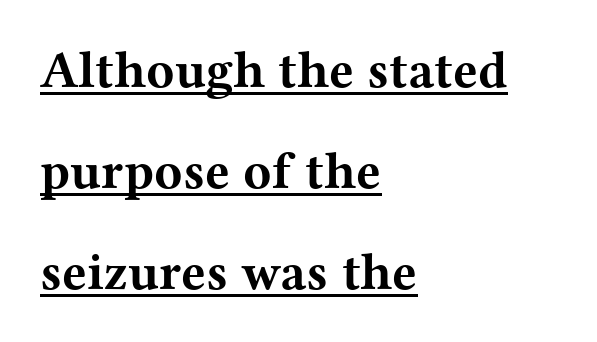
The axis of the letterforms is exactly vertical. The passage shown is emphatically bold. A typesetter would call this proportional, since set widths differ per character. Each word holds together tightly as a unit, with standard inter-letter gaps. Yep, those are serifs on the letters.
